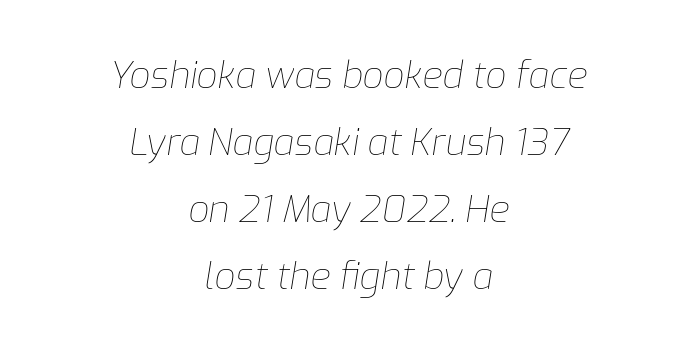
Q: Is the text bold? A: No.
Q: Is the text italic (slanted)? A: Yes, it leans right by about 9 degrees.
Q: Is the text underlined? A: No.
Q: How is the paragraph aligned? A: Centered.
Q: Is the spacing between letters normal or unusually wide? A: Normal.
Q: Width (condensed, normal, or wide)? A: Normal.
Q: Stroke contrast? A: Low.
Q: x-height? A: Medium.
Q: Monospaced? A: No.
